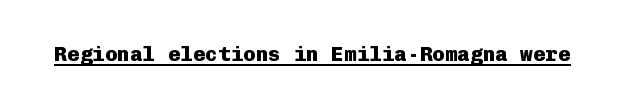
Emphasis is given by a line drawn under the lettering. Weight: bold. Honestly, the letter spacing is just normal — you wouldn't notice it. Is there any slant? The stems are plumb.
